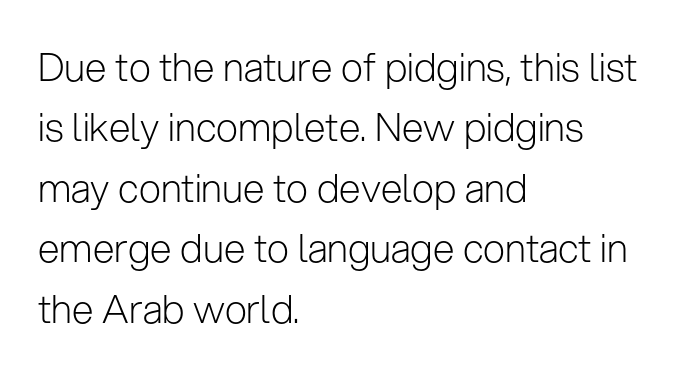
Q: Is the text bold? A: No.
Q: Is the text italic (slanted)? A: No, it is upright.
Q: Is the typeface a serif or a sans-serif typeface? A: Sans-serif.
Q: Is the text underlined? A: No.
Q: How is the paragraph aligned? A: Left-aligned.
Q: Is the spacing between letters normal or unusually wide? A: Normal.
Q: Is the spacing between lines tight, normal or loose? A: Normal.
Q: Width (condensed, normal, or wide)? A: Normal.
Q: Stroke contrast? A: Low.
Q: x-height? A: Medium.
Q: Monospaced? A: No.
